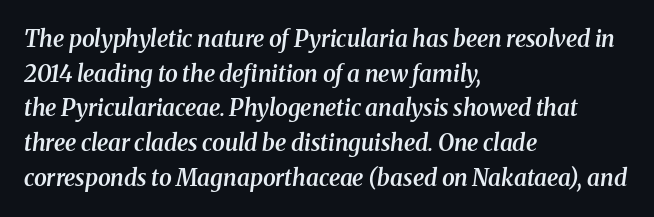
The image shows 23 px text type, italic (leaning right); set left-aligned, normal line spacing (1.51x), normal letter spacing, not underlined.
